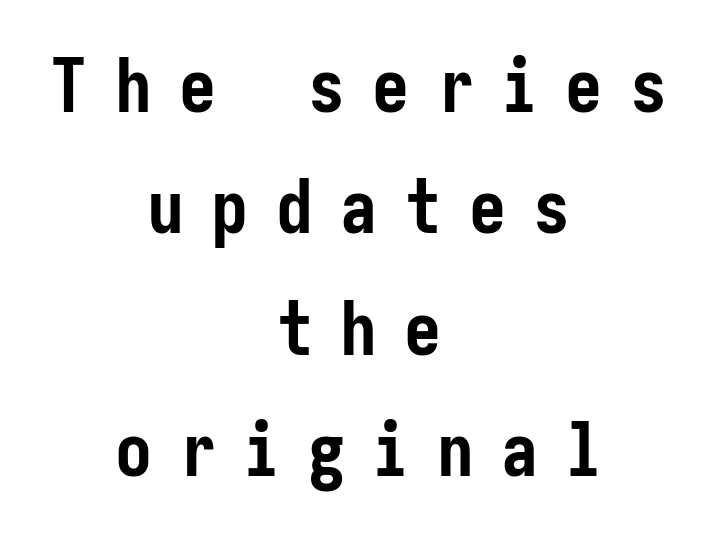
Q: Is the text bold? A: Yes.
Q: Is the text italic (slanted)? A: No, it is upright.
Q: Is the typeface a serif or a sans-serif typeface? A: Sans-serif.
Q: Is the text underlined? A: No.
Q: How is the paragraph aligned? A: Centered.
Q: Is the spacing between letters normal or unusually wide? A: Unusually wide.
Q: Is the spacing between lines tight, normal or loose? A: Normal.
Q: Width (condensed, normal, or wide)? A: Condensed.
Q: Stroke contrast? A: Low.
Q: x-height? A: Medium.
